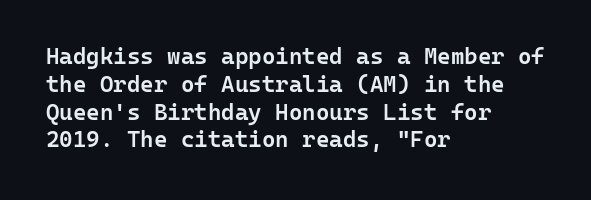
The letters stand straight up with perfectly vertical stems. Standard letterfit; no display-style spreading of the glyphs. Leftover space on each line is placed entirely after the last word. Look at the stroke-to-counter ratio: somewhat heavy, a semibold. Beneath every word, the page is bare.
